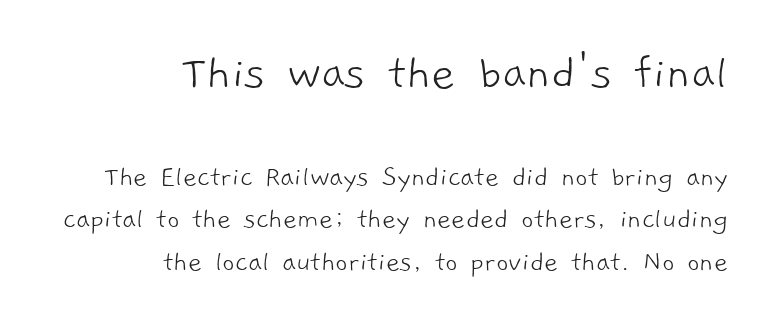
{"serif": "no", "bold": "no", "weight": "light", "width": "normal", "stroke_contrast": "low", "x_height": "medium", "monospaced": "no", "underline": "no", "align": "right", "line_spacing": "normal", "line_spacing_ratio": 1.41, "letter_spacing": "normal", "letter_spacing_em": 0.0, "larger_block": "first", "size_ratio": 1.73, "glyph_px": 52}
